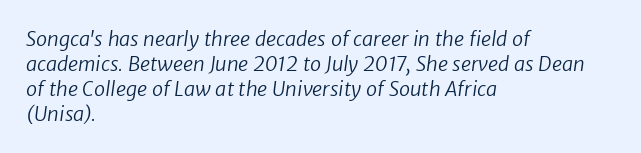
Q: Is the text bold? A: No.
Q: Is the text underlined? A: No.
Q: How is the paragraph aligned? A: Left-aligned.
Q: Is the spacing between letters normal or unusually wide? A: Normal.
Q: Is the spacing between lines tight, normal or loose? A: Normal.
